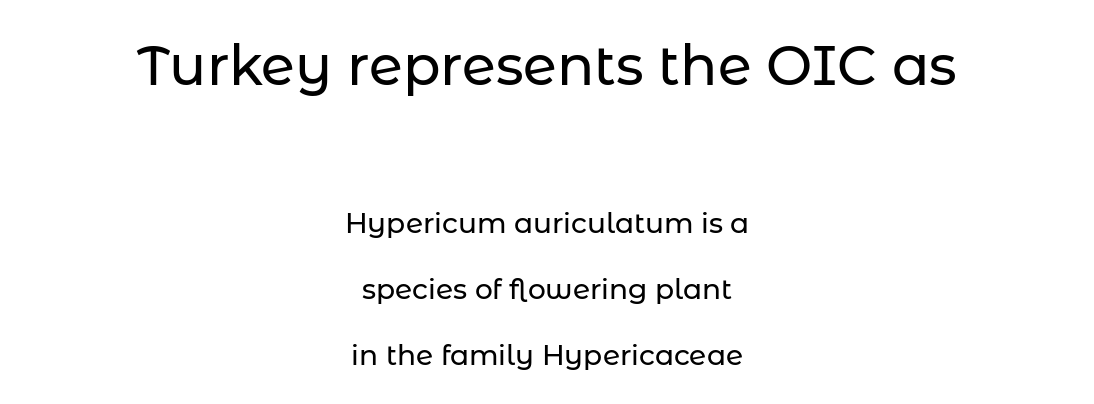
Q: Is the text italic (slanted)? A: No, it is upright.
Q: Is the typeface a serif or a sans-serif typeface? A: Sans-serif.
Q: Is the text underlined? A: No.
Q: How is the paragraph aligned? A: Centered.
Q: Is the spacing between letters normal or unusually wide? A: Normal.
Q: Is the spacing between lines tight, normal or loose? A: Loose.
Q: Which block of text is set in a larger size, the first (top) or the second (bottom)? A: The first (top) one.
Q: Width (condensed, normal, or wide)? A: Normal.
Q: Stroke contrast? A: Low.
Q: x-height? A: Medium.
Q: Monospaced? A: No.
